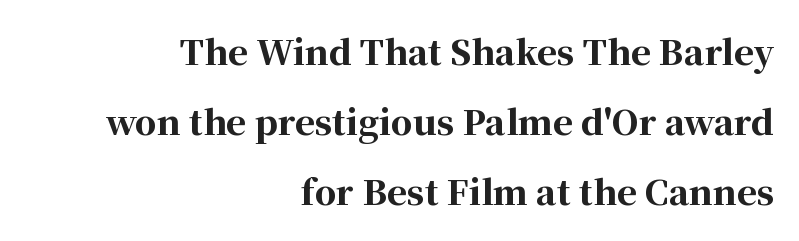
Q: Is the text bold? A: Yes.
Q: Is the text italic (slanted)? A: No, it is upright.
Q: Is the typeface a serif or a sans-serif typeface? A: Serif.
Q: Is the text underlined? A: No.
Q: How is the paragraph aligned? A: Right-aligned.
Q: Is the spacing between letters normal or unusually wide? A: Normal.
Q: Is the spacing between lines tight, normal or loose? A: Loose.
Q: Width (condensed, normal, or wide)? A: Normal.
Q: Stroke contrast? A: High.
Q: x-height? A: Medium.
Q: Monospaced? A: No.
